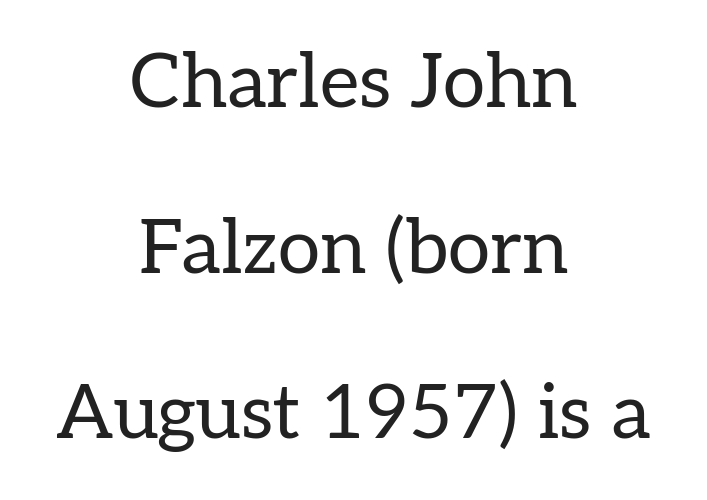
{"serif": "yes", "italic": "no", "bold": "no", "weight": "regular", "width": "normal", "stroke_contrast": "low", "x_height": "medium", "monospaced": "no", "underline": "no", "align": "center", "line_spacing": "loose", "line_spacing_ratio": 2.18, "letter_spacing": "normal", "letter_spacing_em": 0.0, "glyph_px": 76}
